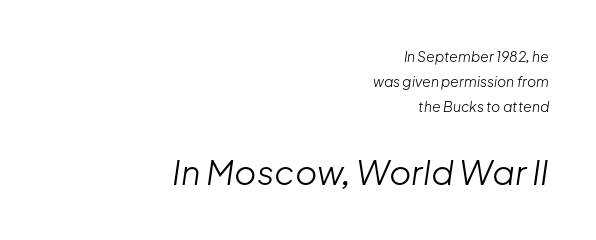
The image shows 34 px light type, italic (leaning right); set right-aligned, line spacing 1.78x, normal letter spacing, not underlined; the second (bottom) block is 2.43x larger; low stroke contrast and a medium x-height.
